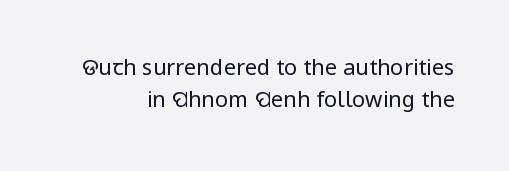
The face looks like a standard text weight, possibly lighter. The setting favours the right margin, as signatures and pull-quotes sometimes do. In terms of letterspacing, this is plain default setting. If you drew a line through each stem, it would be perfectly vertical.
